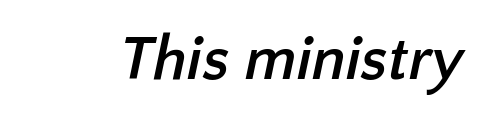
The image shows 62 px semibold sans-serif type; set normal letter spacing, not underlined; low stroke contrast and a medium x-height.
